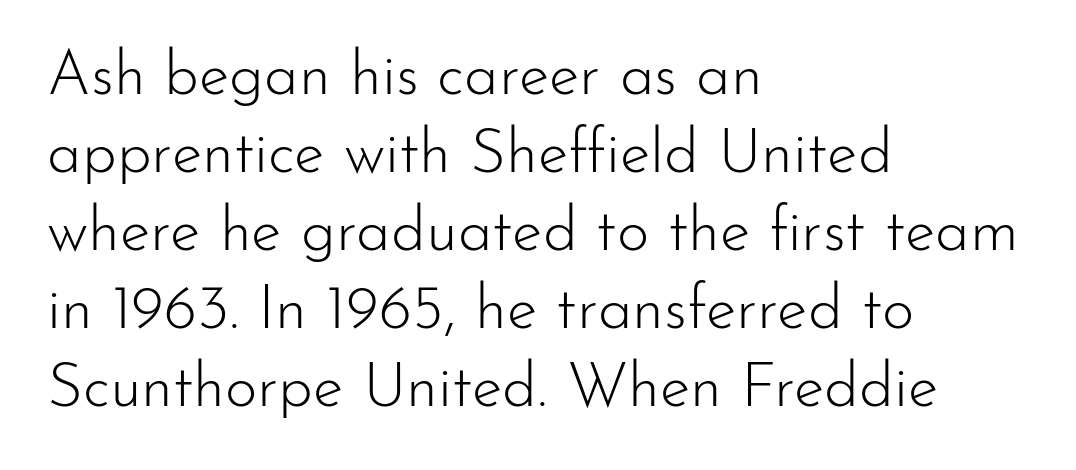
{"serif": "no", "italic": "no", "bold": "no", "weight": "light", "width": "normal", "stroke_contrast": "low", "x_height": "small", "monospaced": "no", "underline": "no", "align": "left", "line_spacing": "normal", "line_spacing_ratio": 1.26, "letter_spacing": "normal", "letter_spacing_em": 0.0, "glyph_px": 62}
